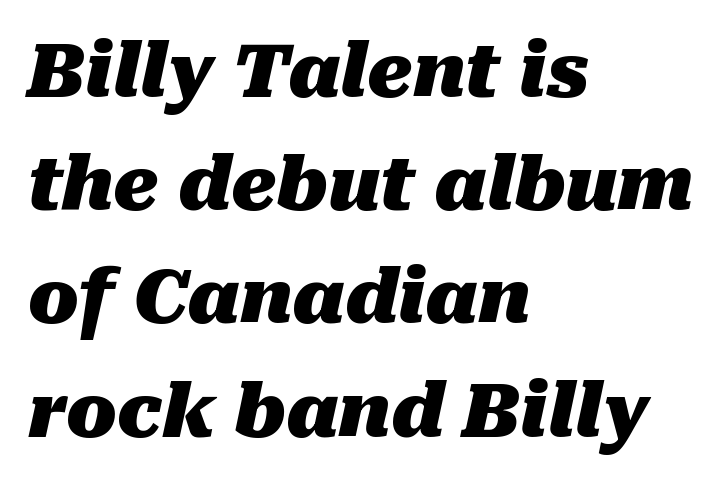
Q: Is the text bold? A: Yes.
Q: Is the text italic (slanted)? A: Yes, it leans right by about 10 degrees.
Q: Is the text underlined? A: No.
Q: How is the paragraph aligned? A: Left-aligned.
Q: Is the spacing between letters normal or unusually wide? A: Normal.
Q: Is the spacing between lines tight, normal or loose? A: Normal.
Q: Width (condensed, normal, or wide)? A: Normal.
Q: Stroke contrast? A: Medium.
Q: x-height? A: Medium.
Q: Monospaced? A: No.
